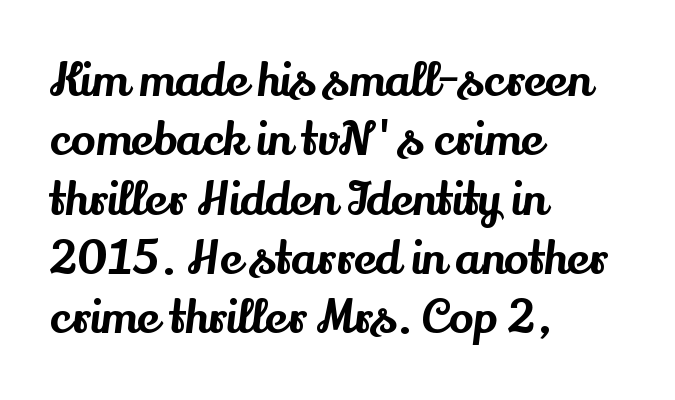
{"serif": "yes", "width": "normal", "stroke_contrast": "medium", "x_height": "small", "monospaced": "no", "underline": "no", "align": "left", "line_spacing": "normal", "line_spacing_ratio": 1.29, "letter_spacing": "normal", "letter_spacing_em": 0.0, "glyph_px": 46}
